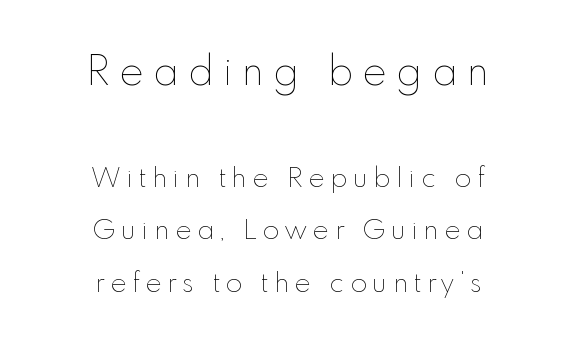
Decoration check: the copy has no underline. Horizontal alignment here is central, giving a formal, balanced look. The passage shown has open, widely tracked lettering throughout. The initial chunk of copy outweighs the following chunk in type size.
